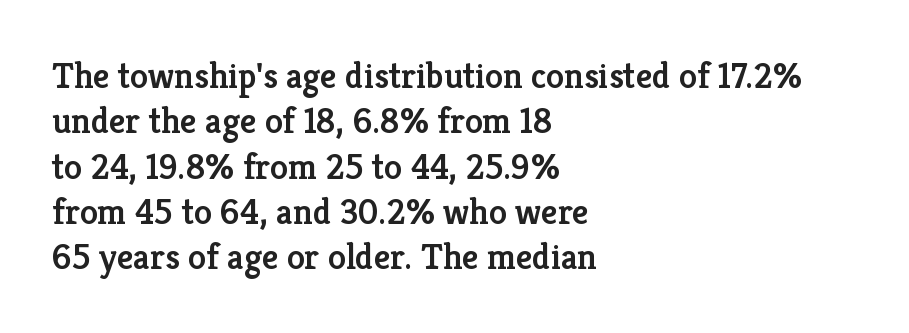
The rendering shows small feet on the letterforms — a serif design. Glyph-to-glyph distance matches everyday printed text. The face used here is proportionally spaced, like ordinary book or web type. Any mark beneath the type? The region is blank.
